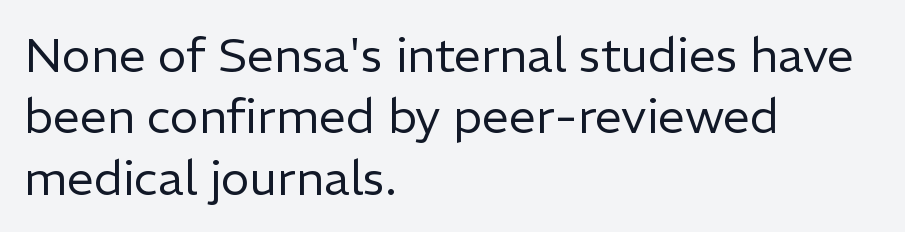
The image shows 48 px regular-weight sans-serif type, upright; set left-aligned, normal line spacing (1.28x), normal letter spacing, not underlined; low stroke contrast and a medium x-height.
